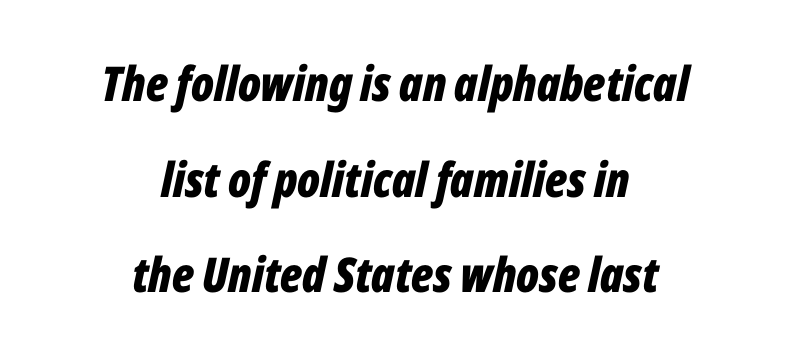
Q: Is the text bold? A: Yes.
Q: Is the text italic (slanted)? A: Yes, it leans right by about 12 degrees.
Q: Is the text underlined? A: No.
Q: How is the paragraph aligned? A: Centered.
Q: Is the spacing between letters normal or unusually wide? A: Normal.
Q: Is the spacing between lines tight, normal or loose? A: Loose.
Q: Width (condensed, normal, or wide)? A: Condensed.
Q: Stroke contrast? A: Low.
Q: x-height? A: Medium.
Q: Monospaced? A: No.
